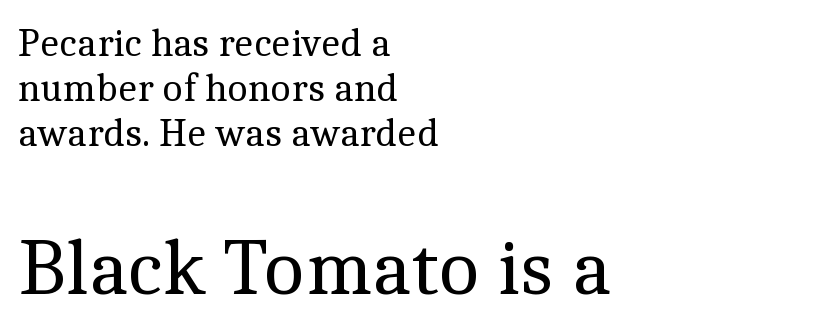
{"serif": "yes", "italic": "no", "bold": "no", "weight": "regular", "width": "normal", "x_height": "medium", "monospaced": "no", "underline": "no", "align": "left", "line_spacing": "tight", "line_spacing_ratio": 1.13, "letter_spacing": "normal", "letter_spacing_em": 0.0, "larger_block": "second", "size_ratio": 2.0, "glyph_px": 80}
